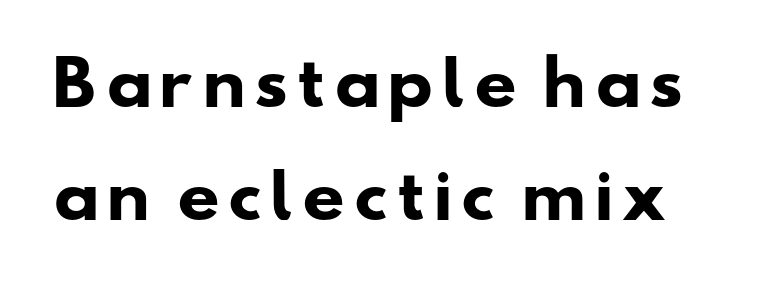
{"serif": "no", "bold": "yes", "weight": "heavy", "width": "wide", "stroke_contrast": "low", "x_height": "small", "monospaced": "no", "underline": "no", "line_spacing_ratio": 1.89, "glyph_px": 60}
